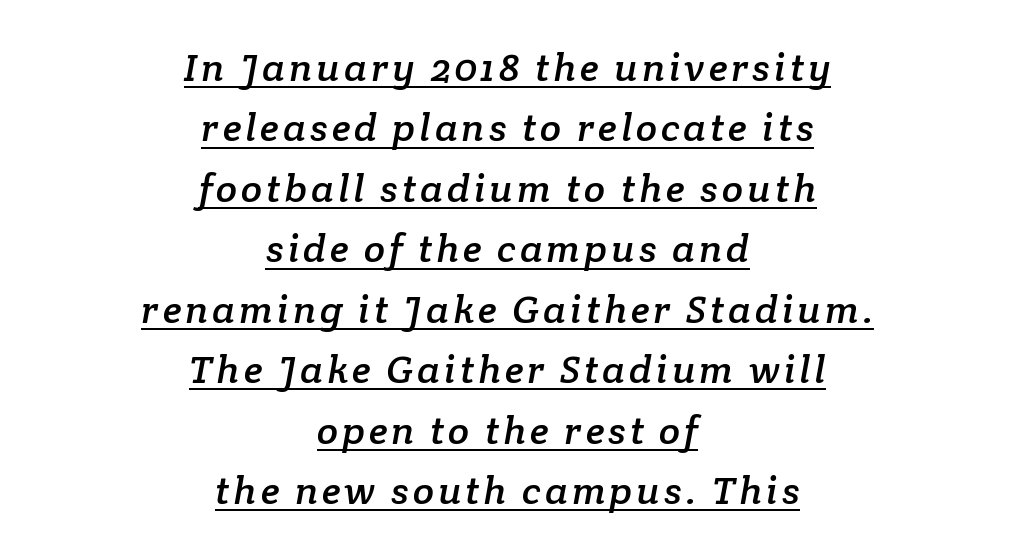
Q: Is the typeface a serif or a sans-serif typeface? A: Serif.
Q: Is the text underlined? A: Yes.
Q: How is the paragraph aligned? A: Centered.
Q: Is the spacing between lines tight, normal or loose? A: Normal.
Q: Width (condensed, normal, or wide)? A: Normal.
Q: Stroke contrast? A: Low.
Q: x-height? A: Medium.
Q: Monospaced? A: No.
